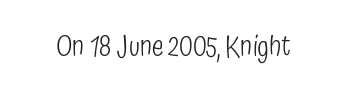
The image shows 28 px light, condensed sans-serif type, upright; set normal letter spacing, not underlined; low stroke contrast and a medium x-height.
